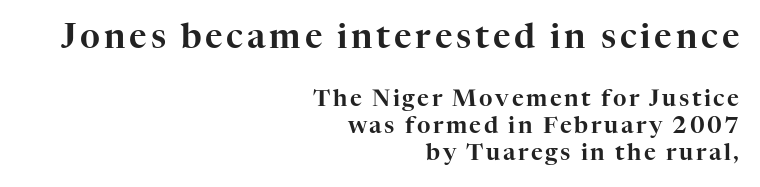
Q: Is the text italic (slanted)? A: No, it is upright.
Q: Is the typeface a serif or a sans-serif typeface? A: Serif.
Q: Is the text underlined? A: No.
Q: How is the paragraph aligned? A: Right-aligned.
Q: Which block of text is set in a larger size, the first (top) or the second (bottom)? A: The first (top) one.
Q: Width (condensed, normal, or wide)? A: Normal.
Q: Stroke contrast? A: High.
Q: x-height? A: Medium.
Q: Monospaced? A: No.
